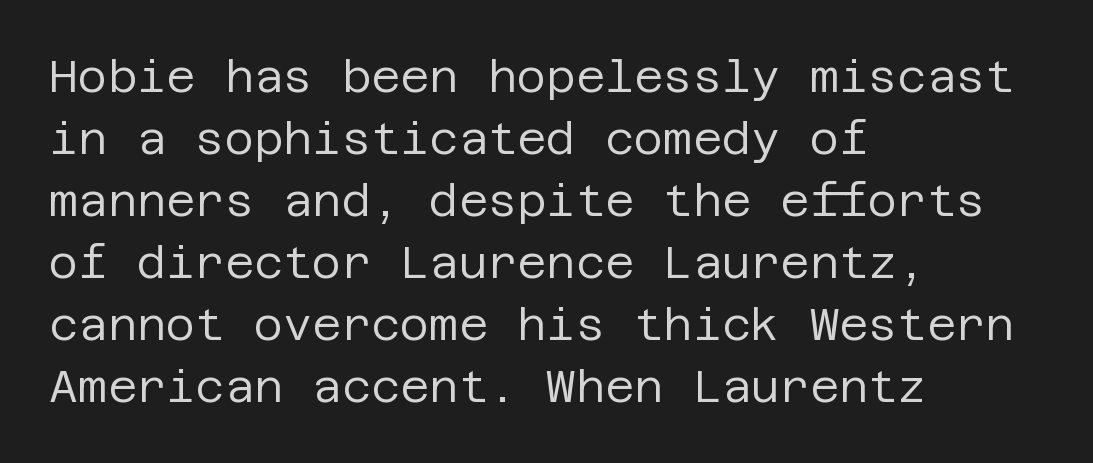
Q: Is the text bold? A: No.
Q: Is the text italic (slanted)? A: No, it is upright.
Q: Is the typeface a serif or a sans-serif typeface? A: Sans-serif.
Q: Is the text underlined? A: No.
Q: How is the paragraph aligned? A: Left-aligned.
Q: Is the spacing between letters normal or unusually wide? A: Normal.
Q: Is the spacing between lines tight, normal or loose? A: Normal.
Q: Width (condensed, normal, or wide)? A: Normal.
Q: Stroke contrast? A: Low.
Q: x-height? A: Large.
